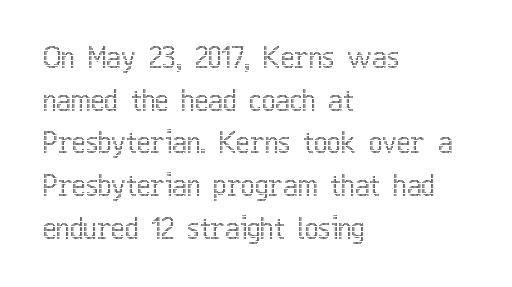
Q: Is the text italic (slanted)? A: No, it is upright.
Q: Is the text underlined? A: No.
Q: How is the paragraph aligned? A: Left-aligned.
Q: Is the spacing between letters normal or unusually wide? A: Normal.
Q: Is the spacing between lines tight, normal or loose? A: Normal.
Q: Width (condensed, normal, or wide)? A: Condensed.
Q: x-height? A: Medium.
Q: Monospaced? A: No.
